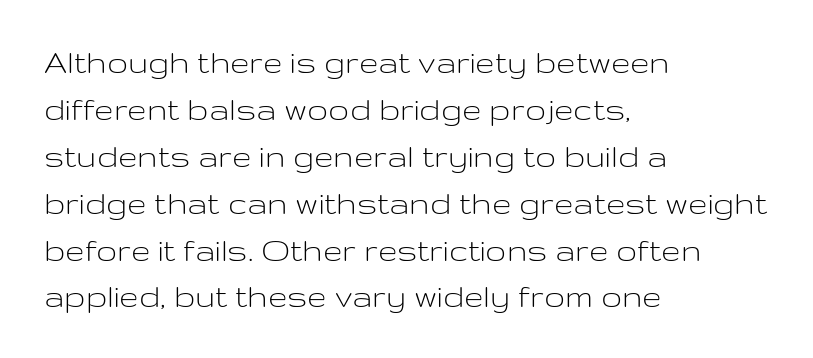
{"serif": "no", "italic": "no", "bold": "no", "weight": "light", "width": "wide", "stroke_contrast": "low", "x_height": "medium", "monospaced": "no", "underline": "no", "align": "left", "line_spacing": "normal", "line_spacing_ratio": 1.34, "letter_spacing": "normal", "letter_spacing_em": 0.0, "glyph_px": 35}
